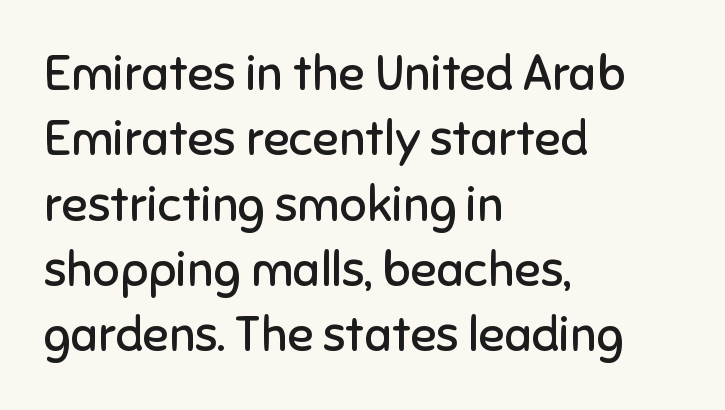
Q: Is the text bold? A: No.
Q: Is the text italic (slanted)? A: No, it is upright.
Q: Is the typeface a serif or a sans-serif typeface? A: Sans-serif.
Q: Is the text underlined? A: No.
Q: How is the paragraph aligned? A: Left-aligned.
Q: Is the spacing between letters normal or unusually wide? A: Normal.
Q: Is the spacing between lines tight, normal or loose? A: Normal.
Q: Width (condensed, normal, or wide)? A: Normal.
Q: Stroke contrast? A: Low.
Q: x-height? A: Medium.
Q: Monospaced? A: No.
